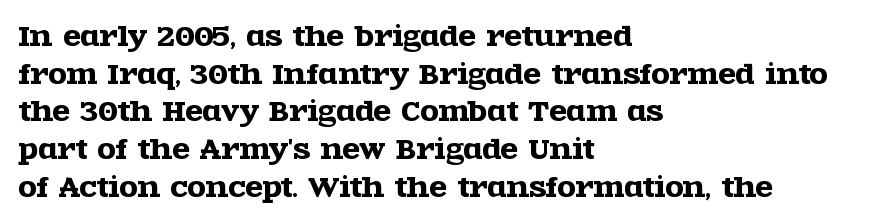
Which margin do the lines hug? The left one — the right edge is uneven. This sample uses plain, unmodified letter spacing. Glance below the letters and you will spot only blank space. Baseline-to-baseline distance is the conventional proportion of letter height.
